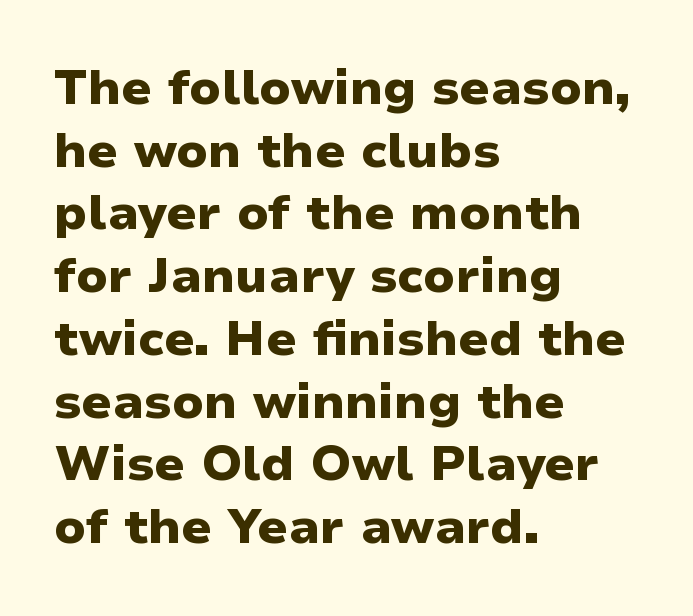
{"serif": "no", "italic": "no", "bold": "yes", "weight": "heavy", "width": "normal", "stroke_contrast": "low", "x_height": "medium", "monospaced": "no", "underline": "no", "align": "left", "line_spacing": "normal", "line_spacing_ratio": 1.28, "letter_spacing": "normal", "letter_spacing_em": 0.0, "glyph_px": 49}
